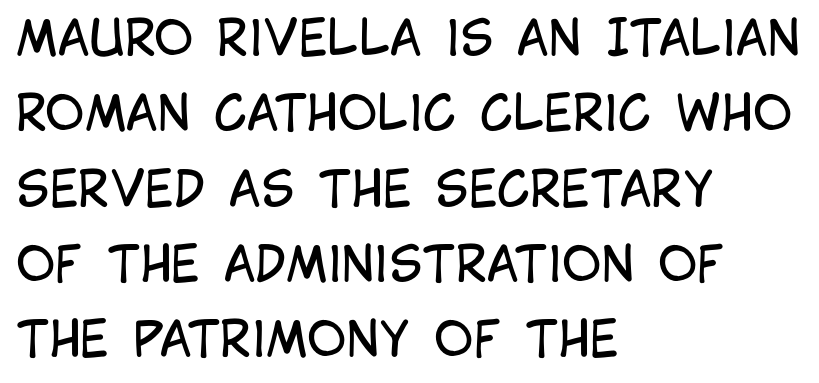
The image shows 48 px regular-weight, condensed sans-serif type, upright; set left-aligned, normal line spacing (1.57x), normal letter spacing, not underlined; low stroke contrast and a large x-height.
